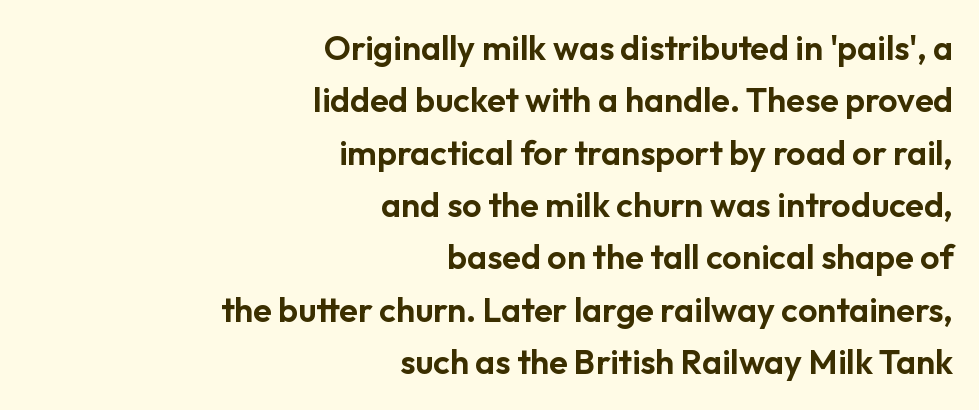
{"serif": "no", "italic": "no", "width": "normal", "stroke_contrast": "low", "x_height": "medium", "monospaced": "no", "underline": "no", "align": "right", "line_spacing": "normal", "line_spacing_ratio": 1.54, "letter_spacing": "normal", "letter_spacing_em": 0.0, "glyph_px": 34}
